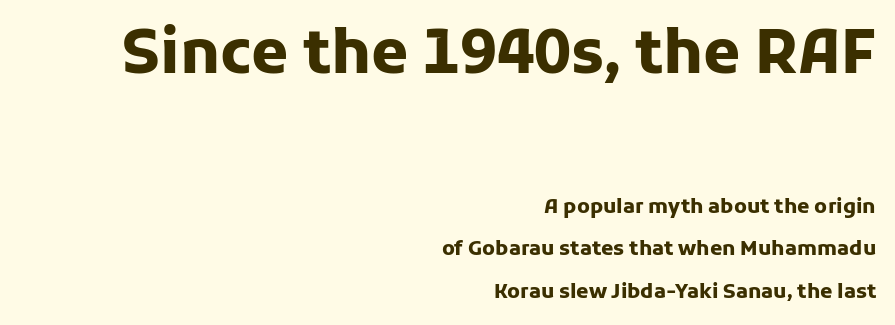
Q: Is the text bold? A: Yes.
Q: Is the text italic (slanted)? A: No, it is upright.
Q: Is the typeface a serif or a sans-serif typeface? A: Sans-serif.
Q: Is the text underlined? A: No.
Q: How is the paragraph aligned? A: Right-aligned.
Q: Is the spacing between letters normal or unusually wide? A: Normal.
Q: Is the spacing between lines tight, normal or loose? A: Loose.
Q: Which block of text is set in a larger size, the first (top) or the second (bottom)? A: The first (top) one.
Q: Width (condensed, normal, or wide)? A: Normal.
Q: Stroke contrast? A: Low.
Q: x-height? A: Medium.
Q: Monospaced? A: No.
